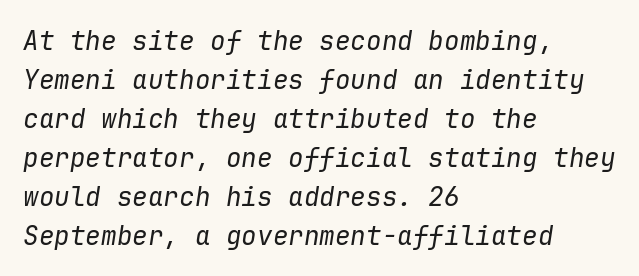
The image shows 26 px text type, italic (leaning right); set left-aligned, normal line spacing (1.5x), normal letter spacing, not underlined.
